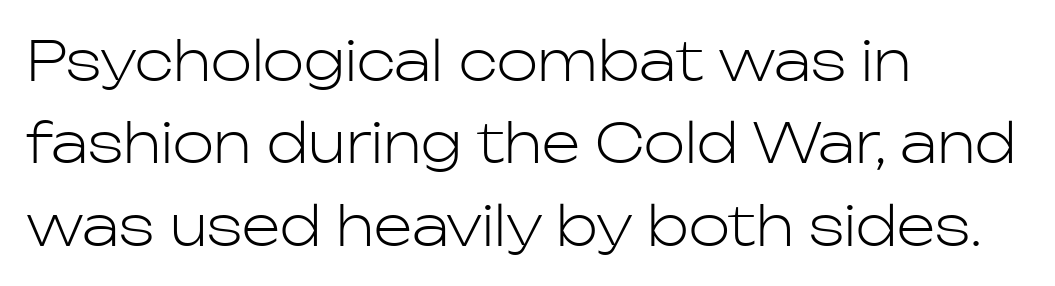
The image shows 55 px light sans-serif type, upright; set left-aligned, normal line spacing (1.5x), normal letter spacing, not underlined; low stroke contrast and a medium x-height.
